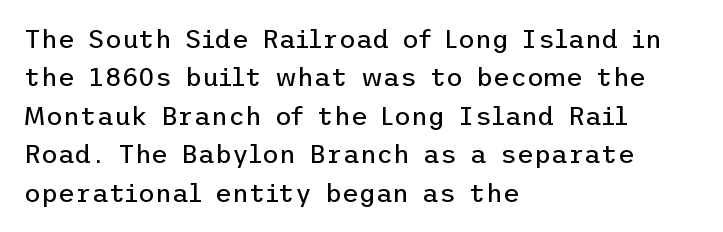
Leftover space on each line is placed entirely after the last word. The font sits on the lighter half of the weight spectrum, regular included. Here the glyphs are tracked normally, forming tight word shapes. Evenly set lines give the paragraph a standard silhouette. The area under the type is left untouched. The letters stand upright; this is a roman face.
